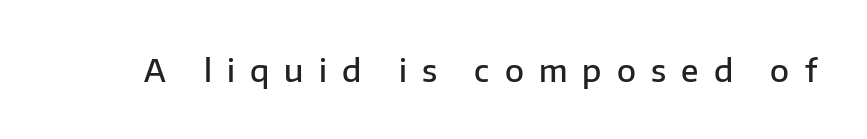
Only glyphs here, with clear space below each row. Letterform terminals end flat and unadorned throughout the passage. The face used here is proportionally spaced, like ordinary book or web type. Posture: straight, roman, zero tilt.
